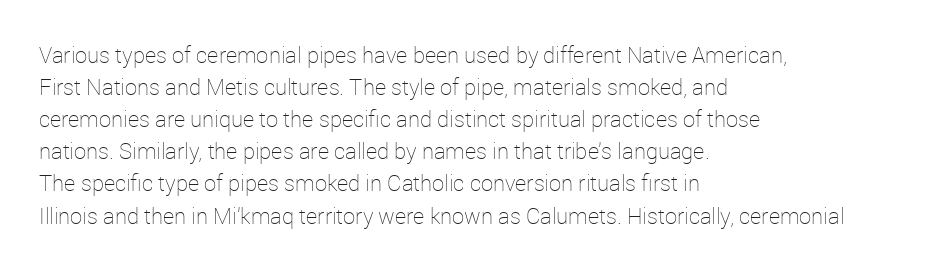
{"italic": "no", "bold": "no", "underline": "no", "align": "left", "line_spacing": "normal", "line_spacing_ratio": 1.46, "letter_spacing": "normal", "letter_spacing_em": 0.0, "glyph_px": 22}
